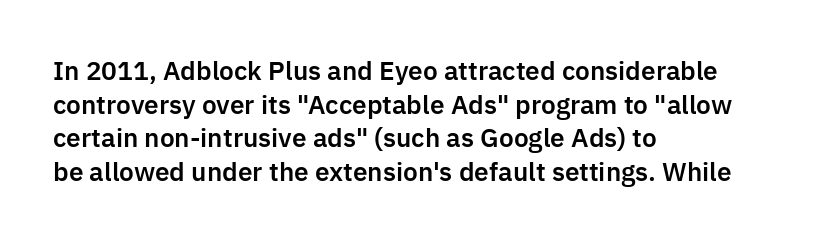
Q: Is the text italic (slanted)? A: No, it is upright.
Q: Is the text underlined? A: No.
Q: How is the paragraph aligned? A: Left-aligned.
Q: Is the spacing between letters normal or unusually wide? A: Normal.
Q: Is the spacing between lines tight, normal or loose? A: Normal.
